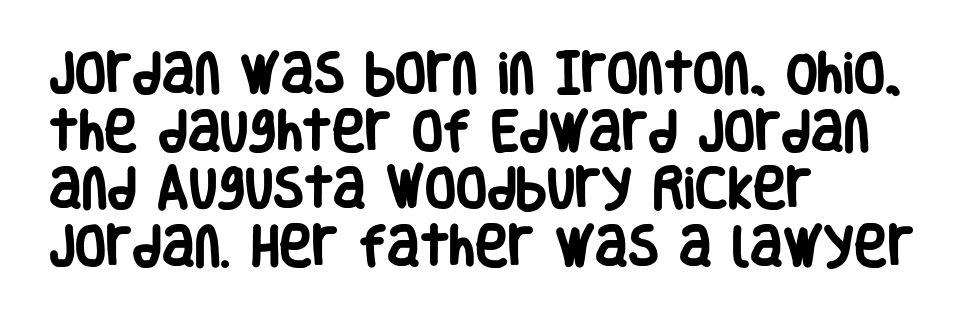
The image shows 45 px heavy, condensed sans-serif type, upright; set left-aligned, normal line spacing (1.28x), normal letter spacing, not underlined; low stroke contrast and a large x-height.
